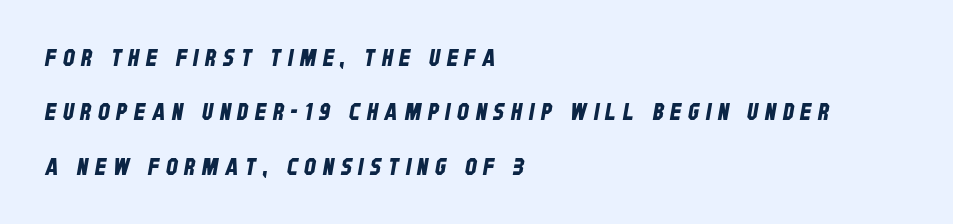
{"underline": "no", "align": "left", "line_spacing": "loose", "line_spacing_ratio": 2.36, "letter_spacing": "wide", "letter_spacing_em": 0.3, "glyph_px": 23}
